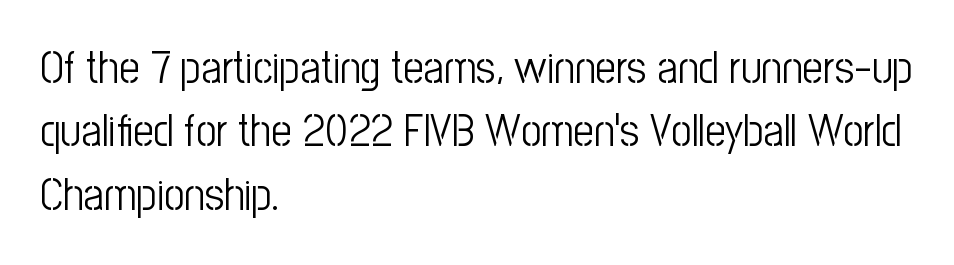
Casual observation: everything's shoved over to the left. The passage shown has conventional tracking throughout. Whoever set this chose a conventional vertical rhythm. Is this a fixed-width face? No — the glyphs have proportional, varying widths.
